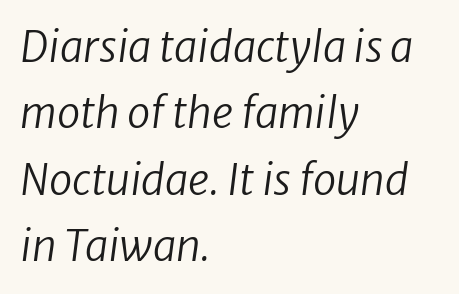
The rendering uses natural spacing where letterforms have individual widths. Nothing heavy about these letters — not bold at all. Underline: absent. Summary of vertical rhythm: regular, with standard interline spacing.
